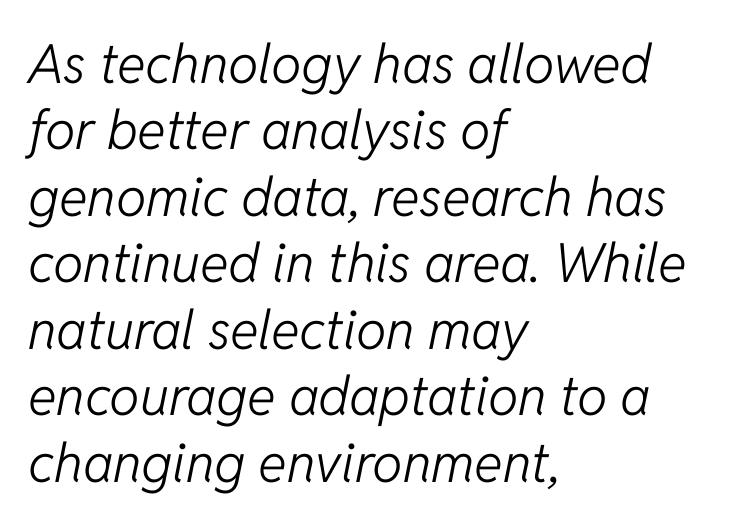
{"italic": "yes", "lean": "right", "slant_degrees": 11, "bold": "no", "weight": "light", "width": "normal", "stroke_contrast": "low", "x_height": "medium", "monospaced": "no", "underline": "no", "align": "left", "line_spacing_ratio": 1.23, "letter_spacing": "normal", "letter_spacing_em": 0.0, "glyph_px": 54}
